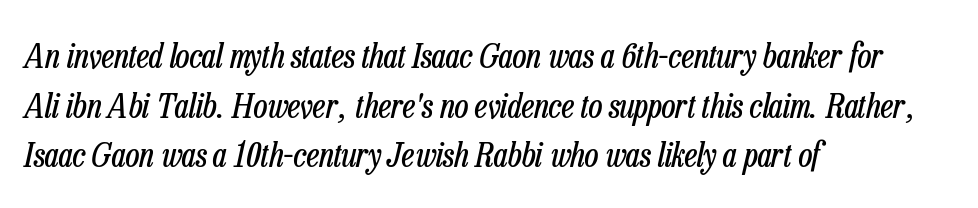
What's the leading like? Ordinary, nothing unusual. Short note: letters normally spaced. Do the characters align in a grid? No, the font is proportional. Yep, that's italic — everything's leaning.
